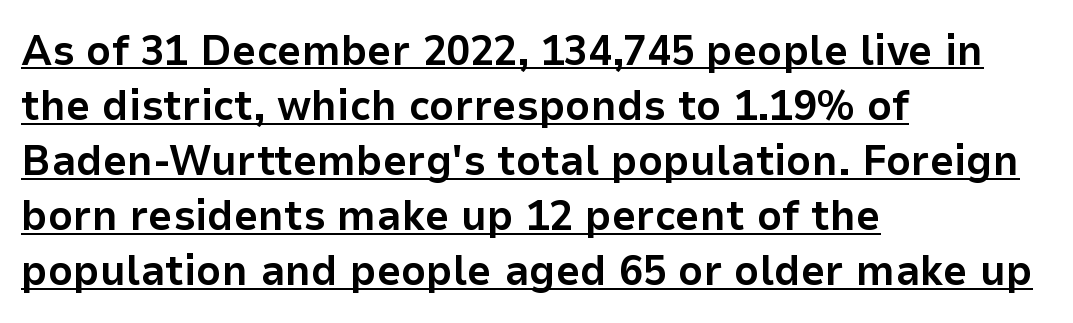
Does extra space separate the letters? No, they use regular spacing. Each line starts at the same left margin while the right side varies. Its strokes are broad and dark, the hallmark of bold type. The letters advance in unequal steps, a hallmark of proportional type.
